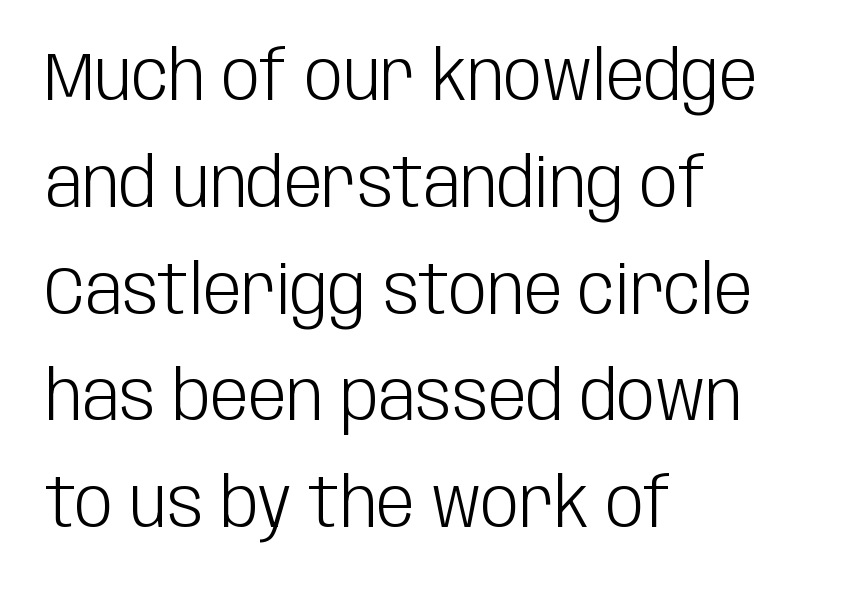
Q: Is the text bold? A: No.
Q: Is the text italic (slanted)? A: No, it is upright.
Q: Is the typeface a serif or a sans-serif typeface? A: Sans-serif.
Q: Is the text underlined? A: No.
Q: How is the paragraph aligned? A: Left-aligned.
Q: Is the spacing between letters normal or unusually wide? A: Normal.
Q: Is the spacing between lines tight, normal or loose? A: Normal.
Q: Width (condensed, normal, or wide)? A: Condensed.
Q: Stroke contrast? A: Low.
Q: x-height? A: Large.
Q: Monospaced? A: No.
